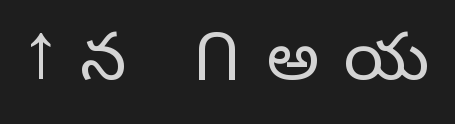
Q: Is the text bold? A: No.
Q: Is the text italic (slanted)? A: No, it is upright.
Q: Is the typeface a serif or a sans-serif typeface? A: Sans-serif.
Q: Is the text underlined? A: No.
Q: Is the spacing between letters normal or unusually wide? A: Unusually wide.
Q: Width (condensed, normal, or wide)? A: Normal.
Q: Stroke contrast? A: Low.
Q: x-height? A: Medium.
Q: Monospaced? A: No.
